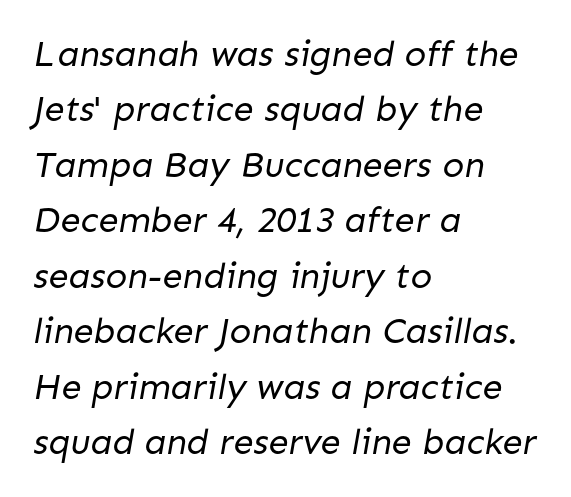
Q: Is the text bold? A: No.
Q: Is the typeface a serif or a sans-serif typeface? A: Sans-serif.
Q: Is the text underlined? A: No.
Q: How is the paragraph aligned? A: Left-aligned.
Q: Is the spacing between letters normal or unusually wide? A: Normal.
Q: Is the spacing between lines tight, normal or loose? A: Normal.
Q: Width (condensed, normal, or wide)? A: Normal.
Q: Stroke contrast? A: Low.
Q: x-height? A: Medium.
Q: Monospaced? A: No.
